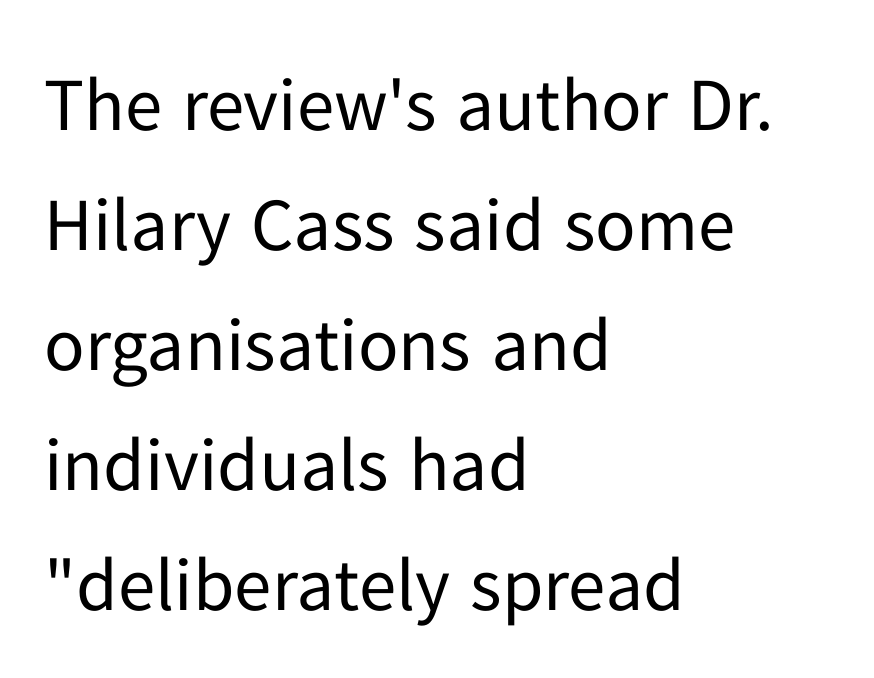
{"serif": "no", "italic": "no", "bold": "no", "weight": "regular", "width": "normal", "stroke_contrast": "low", "x_height": "medium", "monospaced": "no", "underline": "no", "align": "left", "line_spacing": "normal", "line_spacing_ratio": 1.6, "letter_spacing": "normal", "letter_spacing_em": 0.0, "glyph_px": 75}
